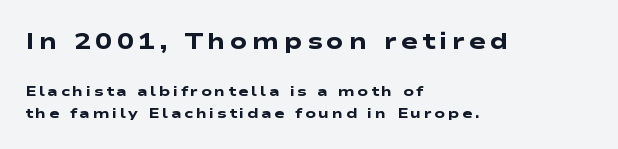
Q: Is the text bold? A: Yes.
Q: Is the text underlined? A: No.
Q: How is the paragraph aligned? A: Left-aligned.
Q: Is the spacing between lines tight, normal or loose? A: Normal.
Q: Which block of text is set in a larger size, the first (top) or the second (bottom)? A: The first (top) one.
